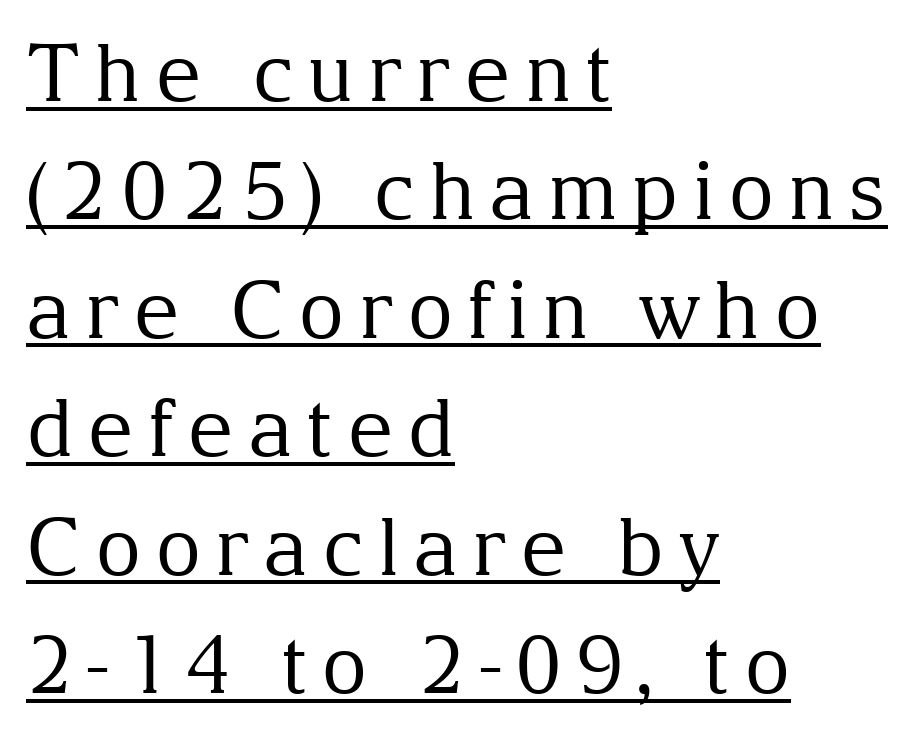
The image shows 80 px regular-weight serif type, upright; set left-aligned, normal line spacing (1.48x), underlined; medium stroke contrast and a medium x-height.
